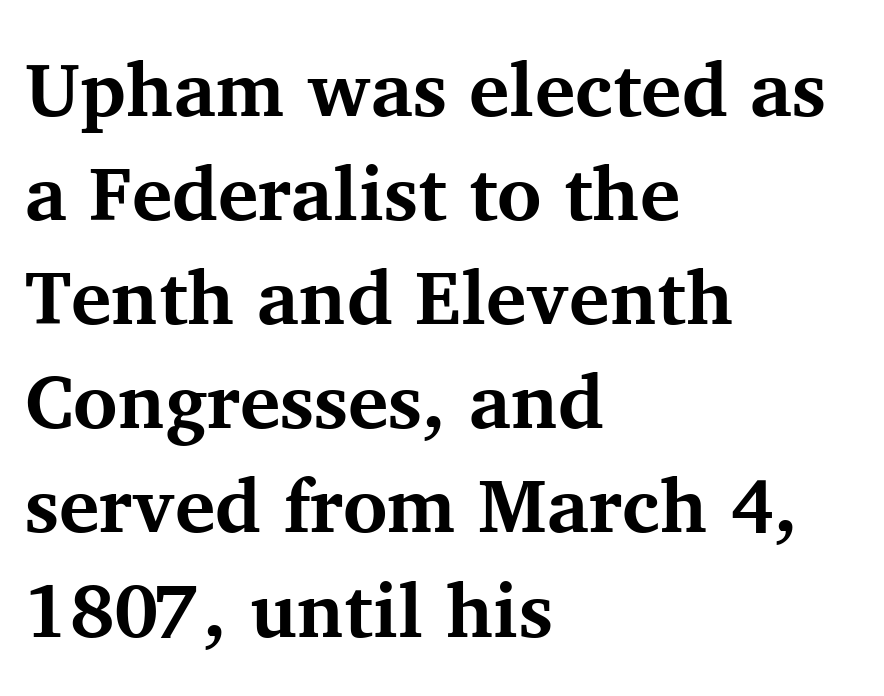
The image shows 76 px bold serif type, upright; set left-aligned, normal line spacing (1.37x), normal letter spacing, not underlined; medium stroke contrast and a medium x-height.
